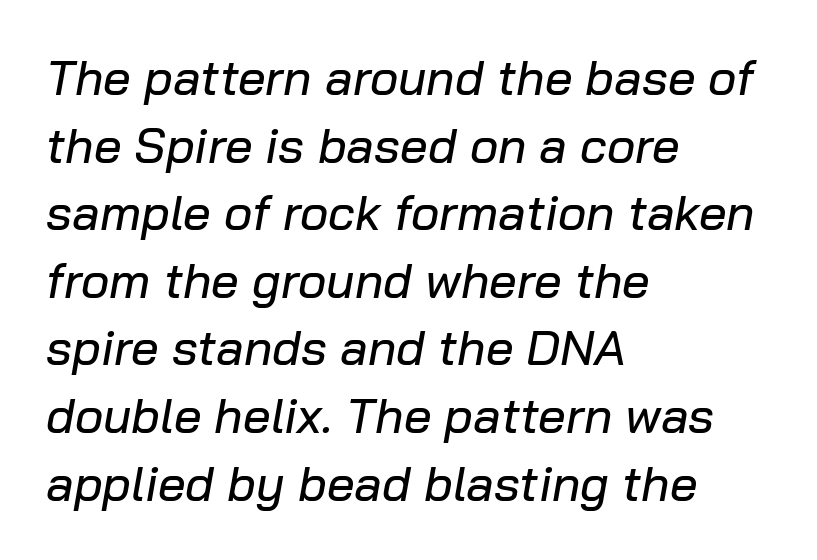
The image shows 49 px text type, italic (leaning right); set left-aligned, normal line spacing (1.38x), normal letter spacing, not underlined; low stroke contrast and a medium x-height.
